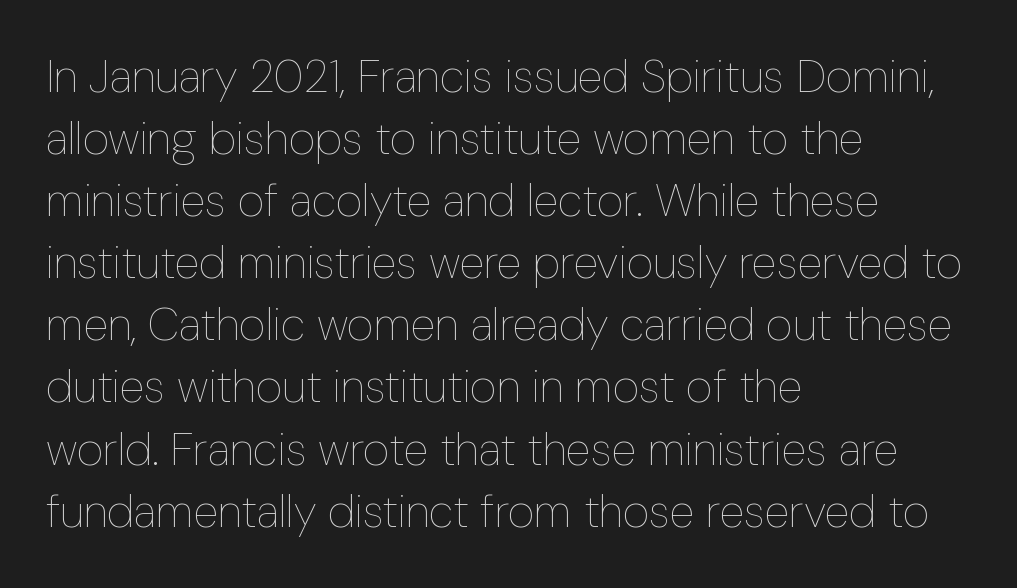
{"italic": "no", "bold": "no", "weight": "thin", "width": "condensed", "stroke_contrast": "low", "x_height": "medium", "monospaced": "no", "underline": "no", "align": "left", "line_spacing": "normal", "line_spacing_ratio": 1.35, "letter_spacing": "normal", "letter_spacing_em": 0.0, "glyph_px": 46}
